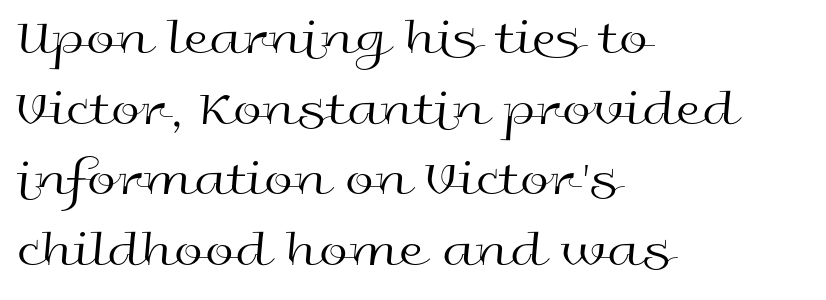
In terms of letterform style, serifs are entirely absent. Horizontal alignment here is leftward, the default for most running prose. In terms of leading, this rendering sits right in the middle. Posture: straight, roman, zero tilt.
